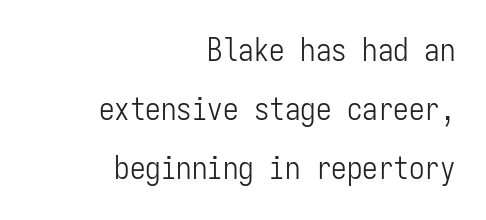
{"serif": "no", "italic": "no", "bold": "no", "weight": "light", "width": "condensed", "stroke_contrast": "low", "x_height": "medium", "monospaced": "yes", "underline": "no", "align": "right", "line_spacing": "loose", "line_spacing_ratio": 1.91, "letter_spacing": "normal", "letter_spacing_em": 0.0, "glyph_px": 31}
